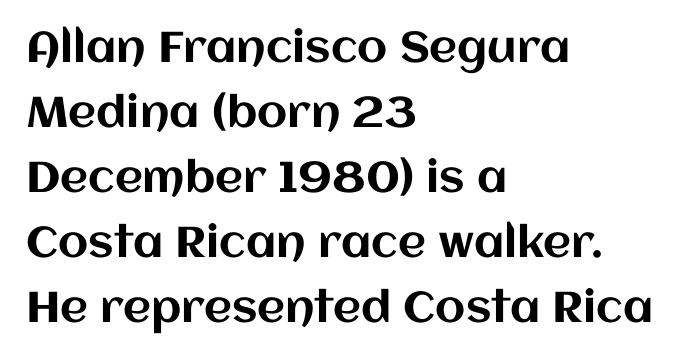
Q: Is the text italic (slanted)? A: No, it is upright.
Q: Is the text underlined? A: No.
Q: How is the paragraph aligned? A: Left-aligned.
Q: Is the spacing between letters normal or unusually wide? A: Normal.
Q: Is the spacing between lines tight, normal or loose? A: Normal.
Q: Width (condensed, normal, or wide)? A: Normal.
Q: Stroke contrast? A: Medium.
Q: x-height? A: Large.
Q: Monospaced? A: No.
